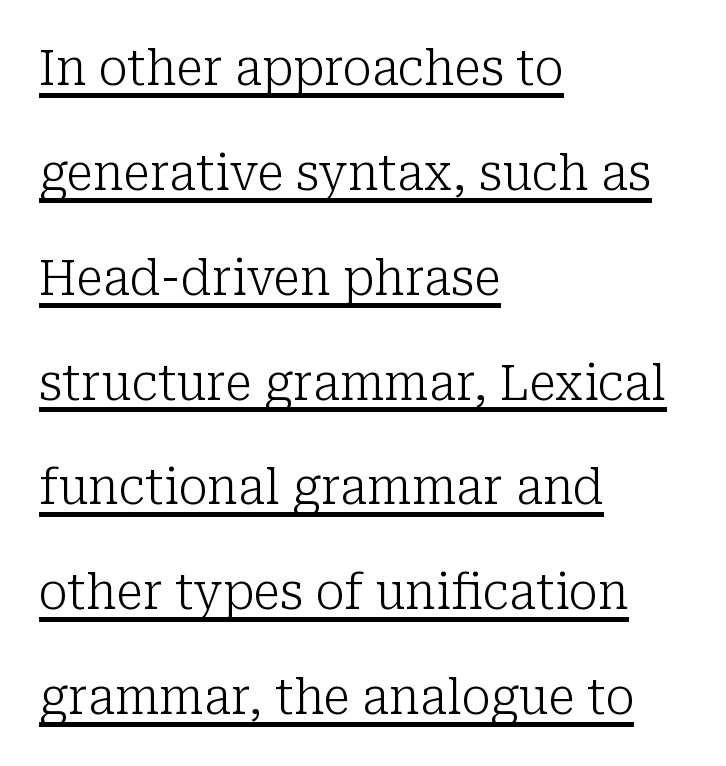
The axis of the letterforms is exactly vertical. Stroke terminals: seriffed. Nothing heavy about these letters — not bold at all. Is the block centered? No — it sits flush against the left margin.
